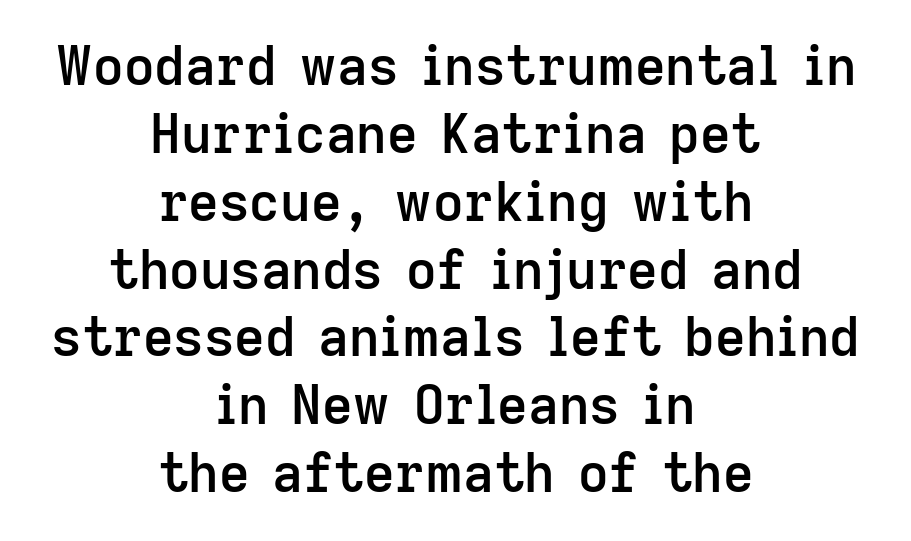
The image shows 53 px semibold sans-serif type, upright; set centered, normal line spacing (1.28x), normal letter spacing, not underlined; low stroke contrast and a medium x-height.
